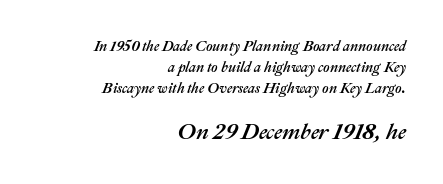
Size hierarchy here favors the trailing block over the leading one. One-word summary of the alignment: right. No extra tracking has been applied to these lines. This block has exactly the height ordinary leading produces. Anything drawn beneath the words? Only blank space. The letters are slanted; this is an italic face.
